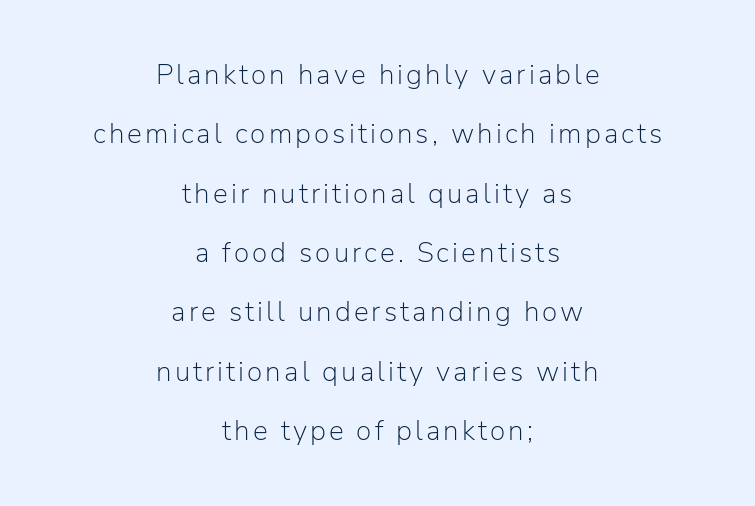
Q: Is the text bold? A: No.
Q: Is the text italic (slanted)? A: No, it is upright.
Q: Is the typeface a serif or a sans-serif typeface? A: Sans-serif.
Q: Is the text underlined? A: No.
Q: How is the paragraph aligned? A: Centered.
Q: Is the spacing between lines tight, normal or loose? A: Loose.
Q: Width (condensed, normal, or wide)? A: Normal.
Q: Stroke contrast? A: Low.
Q: x-height? A: Medium.
Q: Monospaced? A: No.
